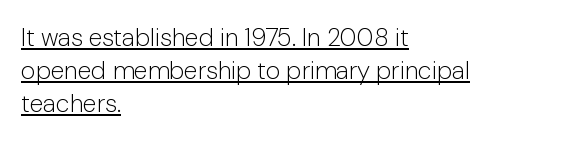
It's the straight-up-and-down kind of type. Between one letter and the next there's only the usual sliver of space. Notice how a bar underscores the lettering throughout. The passage shown stacks its lines at a standard gap. If you drew a ruler down the left edge, every line would touch it.
